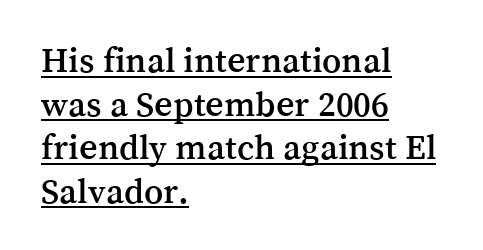
In CSS terms this would be text-align: left. Underlining? Definitely there. Is this a sans? No — the strokes have serifs. The rendering uses natural spacing where letterforms have individual widths. The axis of the letterforms is exactly vertical. The rendering keeps characters at their native spacing.
